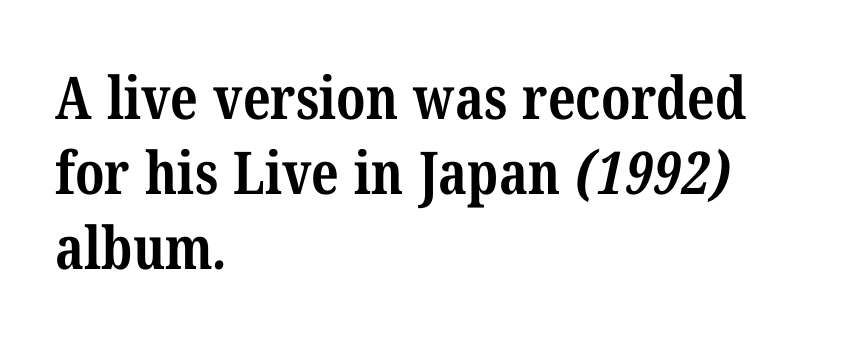
Q: Is the text bold? A: Yes.
Q: Is the typeface a serif or a sans-serif typeface? A: Serif.
Q: Is the text underlined? A: No.
Q: How is the paragraph aligned? A: Left-aligned.
Q: Is the spacing between letters normal or unusually wide? A: Normal.
Q: Is the spacing between lines tight, normal or loose? A: Normal.
Q: Width (condensed, normal, or wide)? A: Condensed.
Q: Stroke contrast? A: Medium.
Q: x-height? A: Medium.
Q: Monospaced? A: No.
